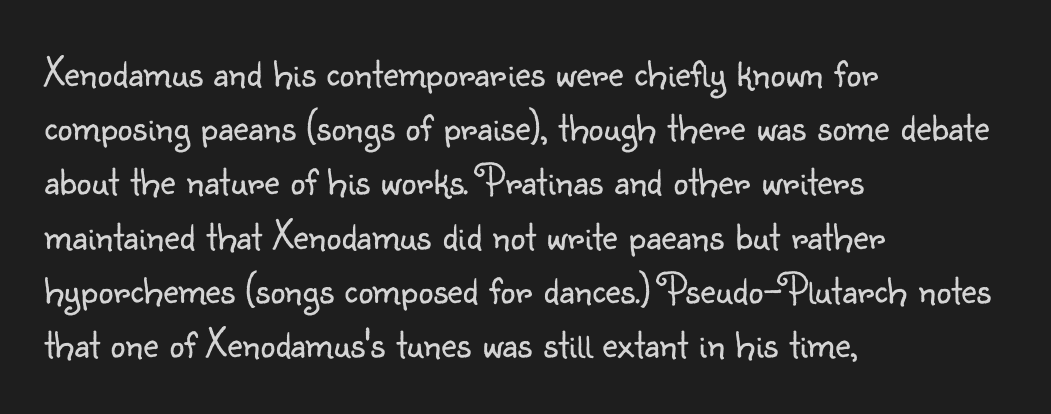
Q: Is the text bold? A: No.
Q: Is the text italic (slanted)? A: No, it is upright.
Q: Is the typeface a serif or a sans-serif typeface? A: Sans-serif.
Q: Is the text underlined? A: No.
Q: How is the paragraph aligned? A: Left-aligned.
Q: Is the spacing between letters normal or unusually wide? A: Normal.
Q: Is the spacing between lines tight, normal or loose? A: Normal.
Q: Width (condensed, normal, or wide)? A: Normal.
Q: Stroke contrast? A: Low.
Q: x-height? A: Small.
Q: Monospaced? A: No.
